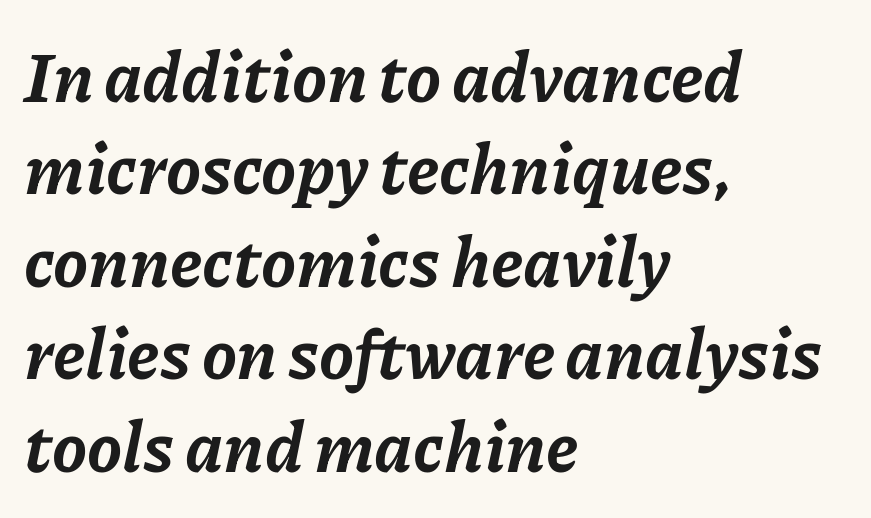
Q: Is the text bold? A: Yes.
Q: Is the text italic (slanted)? A: Yes, it leans right by about 11 degrees.
Q: Is the text underlined? A: No.
Q: How is the paragraph aligned? A: Left-aligned.
Q: Is the spacing between letters normal or unusually wide? A: Normal.
Q: Is the spacing between lines tight, normal or loose? A: Normal.
Q: Width (condensed, normal, or wide)? A: Normal.
Q: Stroke contrast? A: Low.
Q: x-height? A: Medium.
Q: Monospaced? A: No.
